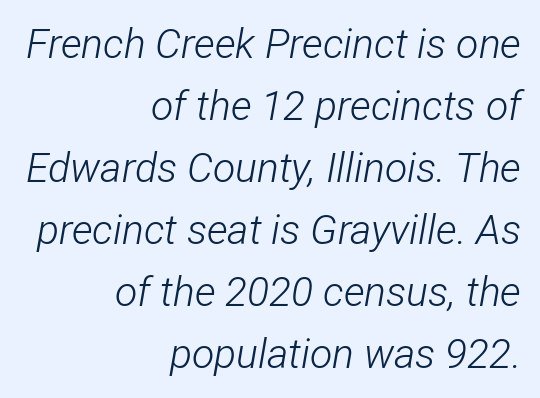
The image shows 41 px light, condensed type, italic (leaning right); set right-aligned, normal line spacing (1.51x), normal letter spacing, not underlined; low stroke contrast and a medium x-height.
